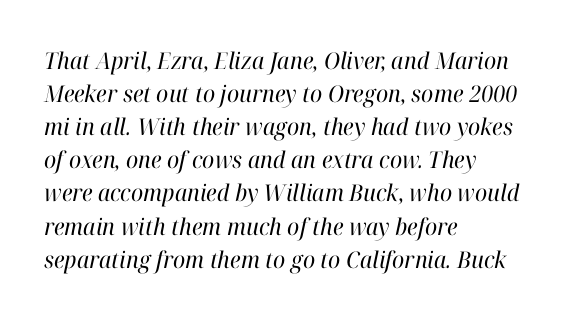
Q: Is the text bold? A: No.
Q: Is the text italic (slanted)? A: Yes, it leans right by about 12 degrees.
Q: Is the text underlined? A: No.
Q: How is the paragraph aligned? A: Left-aligned.
Q: Is the spacing between letters normal or unusually wide? A: Normal.
Q: Is the spacing between lines tight, normal or loose? A: Normal.
